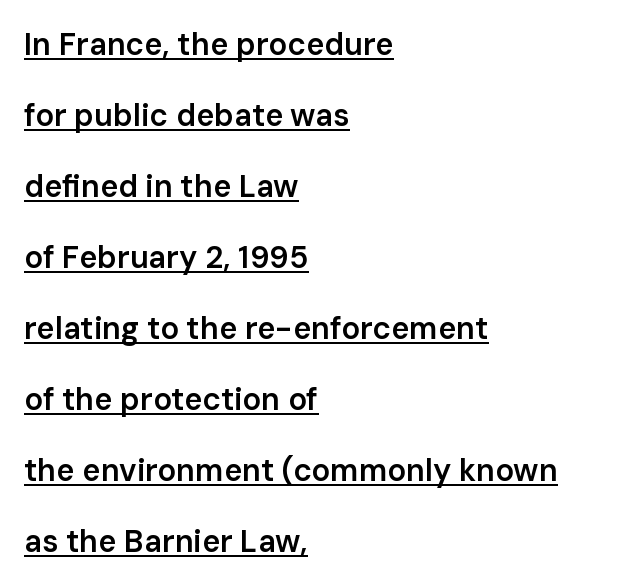
The image shows 31 px semibold sans-serif type, upright; set left-aligned, loose line spacing (2.29x), normal letter spacing, underlined; low stroke contrast and a medium x-height.
